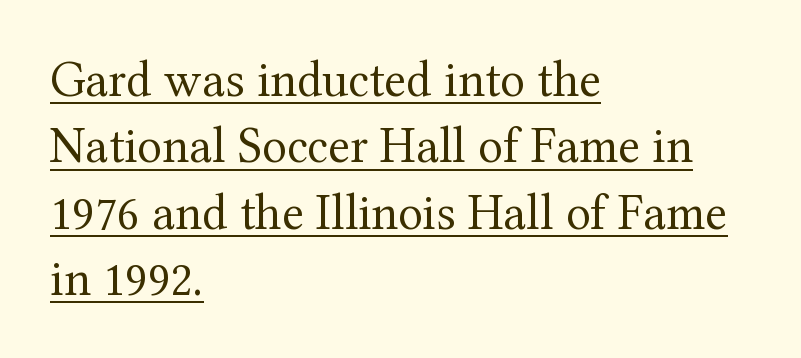
Q: Is the text bold? A: No.
Q: Is the text italic (slanted)? A: No, it is upright.
Q: Is the typeface a serif or a sans-serif typeface? A: Serif.
Q: Is the text underlined? A: Yes.
Q: How is the paragraph aligned? A: Left-aligned.
Q: Is the spacing between letters normal or unusually wide? A: Normal.
Q: Is the spacing between lines tight, normal or loose? A: Normal.
Q: Width (condensed, normal, or wide)? A: Normal.
Q: Stroke contrast? A: Medium.
Q: x-height? A: Medium.
Q: Monospaced? A: No.
